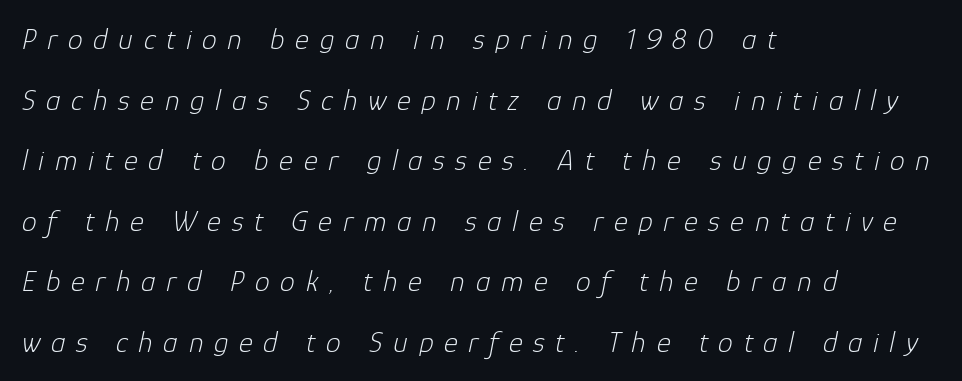
{"italic": "yes", "lean": "right", "slant_degrees": 12, "bold": "no", "weight": "light", "width": "normal", "stroke_contrast": "low", "x_height": "medium", "monospaced": "no", "underline": "no", "align": "left", "line_spacing": "loose", "line_spacing_ratio": 2.02, "letter_spacing": "wide", "letter_spacing_em": 0.35, "glyph_px": 30}
